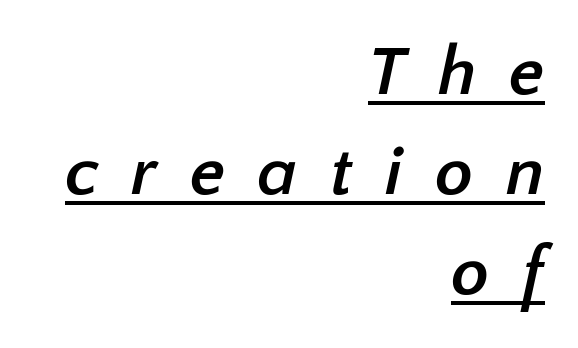
{"serif": "no", "bold": "yes", "weight": "semibold", "width": "normal", "stroke_contrast": "low", "x_height": "medium", "monospaced": "no", "underline": "yes", "align": "right", "line_spacing": "normal", "line_spacing_ratio": 1.43, "letter_spacing": "wide", "letter_spacing_em": 0.46, "glyph_px": 70}
